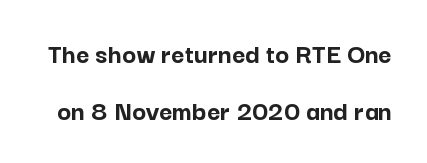
The image shows 29 px semibold sans-serif type, upright; set loose line spacing (1.95x), normal letter spacing, not underlined; low stroke contrast and a medium x-height.
